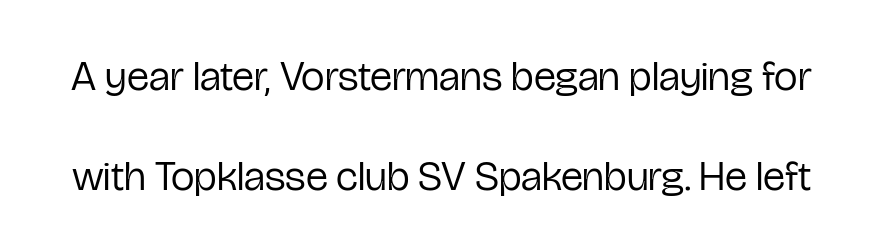
Q: Is the text bold? A: No.
Q: Is the text italic (slanted)? A: No, it is upright.
Q: Is the typeface a serif or a sans-serif typeface? A: Sans-serif.
Q: Is the text underlined? A: No.
Q: Is the spacing between letters normal or unusually wide? A: Normal.
Q: Is the spacing between lines tight, normal or loose? A: Loose.
Q: Width (condensed, normal, or wide)? A: Condensed.
Q: Stroke contrast? A: Low.
Q: x-height? A: Medium.
Q: Monospaced? A: No.
